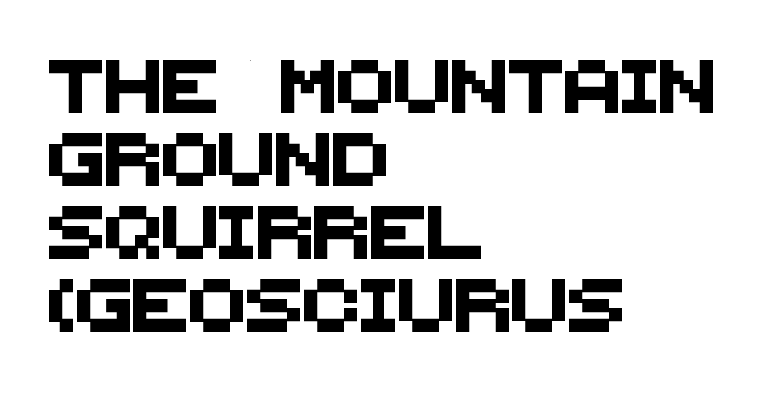
{"serif": "no", "width": "normal", "stroke_contrast": "medium", "x_height": "large", "monospaced": "no", "underline": "no", "align": "left", "line_spacing": "normal", "line_spacing_ratio": 1.38, "letter_spacing": "normal", "letter_spacing_em": 0.0, "glyph_px": 53}
